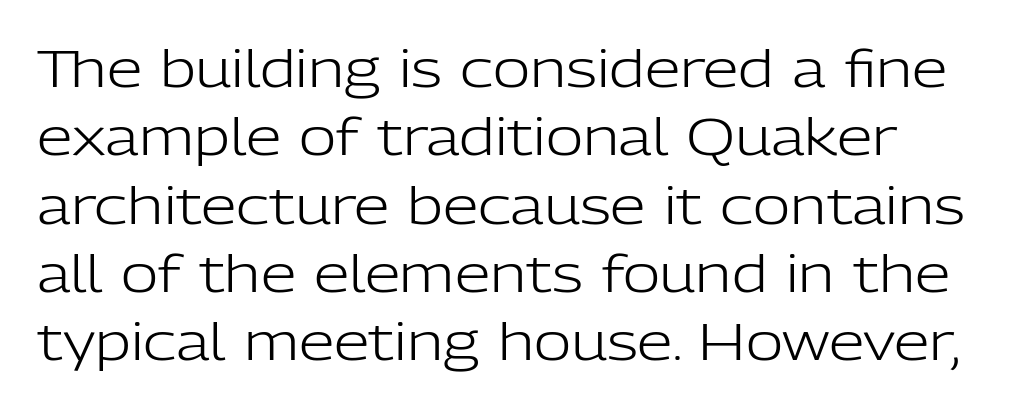
{"serif": "no", "italic": "no", "bold": "no", "weight": "light", "width": "normal", "stroke_contrast": "low", "x_height": "medium", "monospaced": "no", "underline": "no", "align": "left", "line_spacing": "normal", "line_spacing_ratio": 1.34, "letter_spacing": "normal", "letter_spacing_em": 0.0, "glyph_px": 51}
